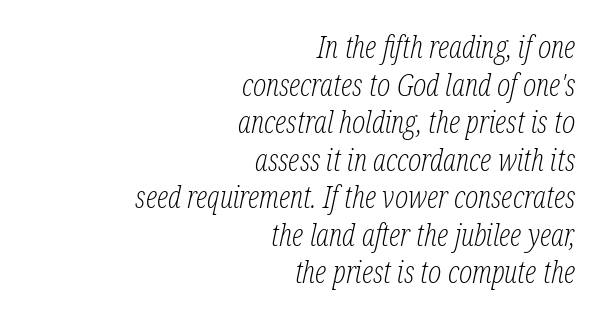
No extra tracking has been applied to these lines. These glyphs show unthickened strokes, regular width or finer. The words here are not underlined. Notice how the passage keeps a crisp vertical edge on the right only. Spacing verdict: proportional, widths tailored to each character.
